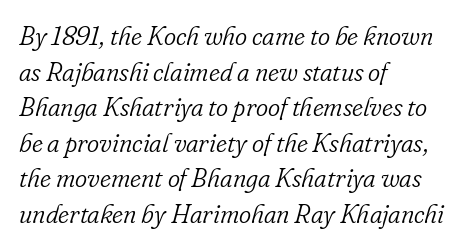
Q: Is the text bold? A: No.
Q: Is the text italic (slanted)? A: Yes, it leans right by about 16 degrees.
Q: Is the text underlined? A: No.
Q: How is the paragraph aligned? A: Left-aligned.
Q: Is the spacing between letters normal or unusually wide? A: Normal.
Q: Is the spacing between lines tight, normal or loose? A: Normal.
